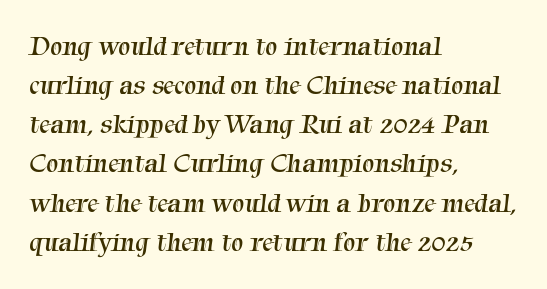
Q: Is the text bold? A: No.
Q: Is the text underlined? A: No.
Q: How is the paragraph aligned? A: Left-aligned.
Q: Is the spacing between letters normal or unusually wide? A: Normal.
Q: Is the spacing between lines tight, normal or loose? A: Normal.
